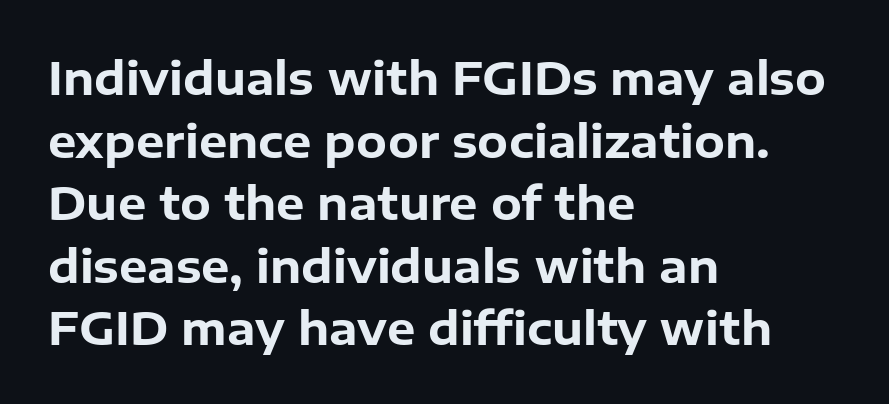
{"serif": "no", "italic": "no", "bold": "yes", "weight": "bold", "width": "normal", "stroke_contrast": "low", "x_height": "medium", "monospaced": "no", "underline": "no", "align": "left", "line_spacing": "normal", "line_spacing_ratio": 1.39, "letter_spacing": "normal", "letter_spacing_em": 0.0, "glyph_px": 45}
